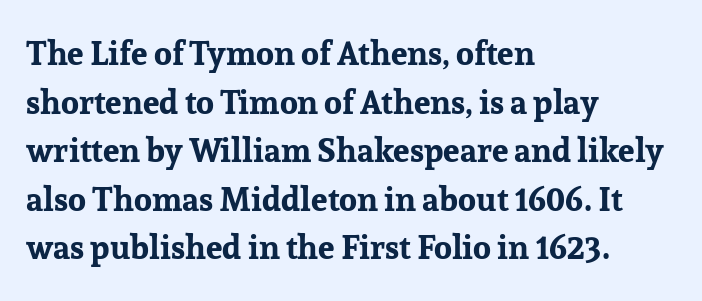
The image shows 33 px bold serif type, upright; set left-aligned, normal line spacing (1.47x), normal letter spacing, not underlined; low stroke contrast and a medium x-height.
